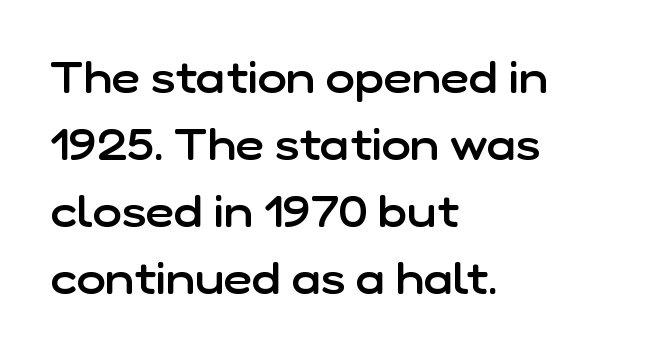
Look at the tracking — it's just the regular setting, nothing added. Varying glyph widths throughout — classic text-font behaviour. The area under the type is left untouched. Rendered with straight, roman letterforms.
